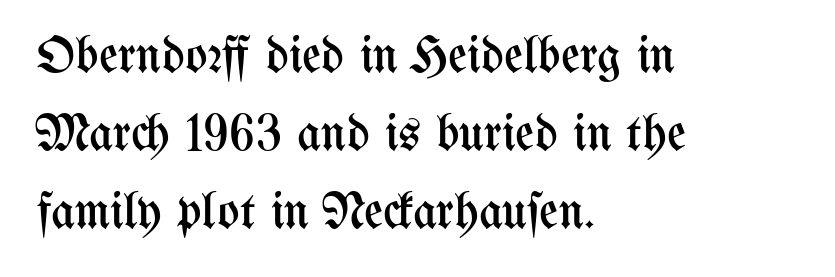
Weight: regular or lighter. Here the designer chose a conventional face with non-uniform glyph widths. Visually the block forms a straight wall on the left and a jagged coastline on the right. Posture: straight, roman, zero tilt.
